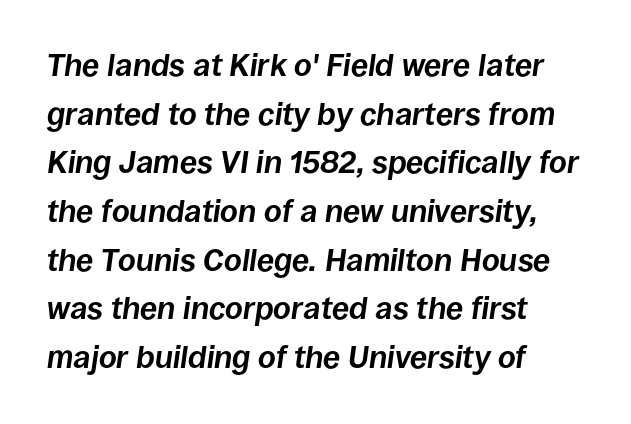
{"italic": "yes", "lean": "right", "slant_degrees": 8, "bold": "yes", "weight": "bold", "width": "normal", "stroke_contrast": "low", "x_height": "large", "monospaced": "no", "underline": "no", "align": "left", "line_spacing": "normal", "line_spacing_ratio": 1.57, "letter_spacing": "normal", "letter_spacing_em": 0.0, "glyph_px": 31}
